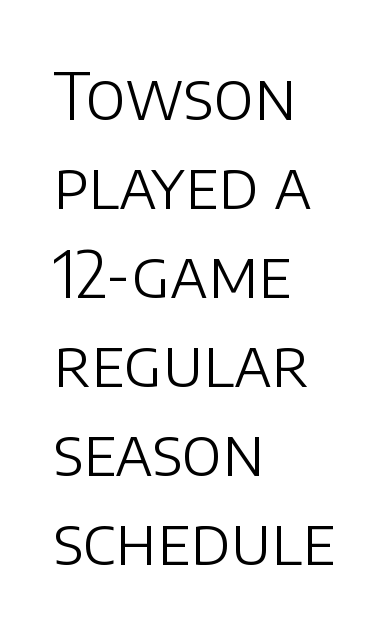
{"serif": "no", "italic": "no", "bold": "no", "weight": "light", "width": "normal", "stroke_contrast": "low", "x_height": "large", "monospaced": "no", "underline": "no", "align": "left", "line_spacing": "normal", "line_spacing_ratio": 1.37, "letter_spacing": "normal", "letter_spacing_em": 0.0, "glyph_px": 65}
